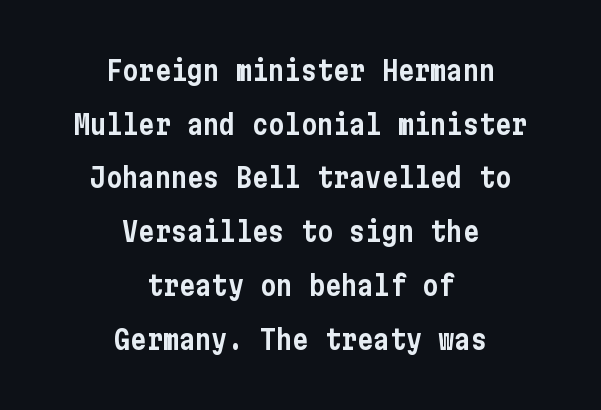
{"italic": "no", "underline": "no", "align": "center", "line_spacing": "loose", "line_spacing_ratio": 1.99, "letter_spacing": "normal", "letter_spacing_em": 0.0, "glyph_px": 27}
